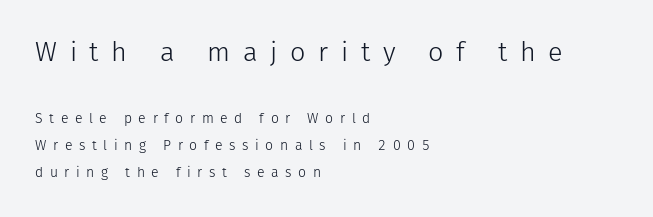
{"italic": "no", "bold": "no", "underline": "no", "align": "left", "line_spacing": "loose", "line_spacing_ratio": 1.94, "letter_spacing": "wide", "letter_spacing_em": 0.47, "larger_block": "first", "size_ratio": 1.93, "glyph_px": 27}
